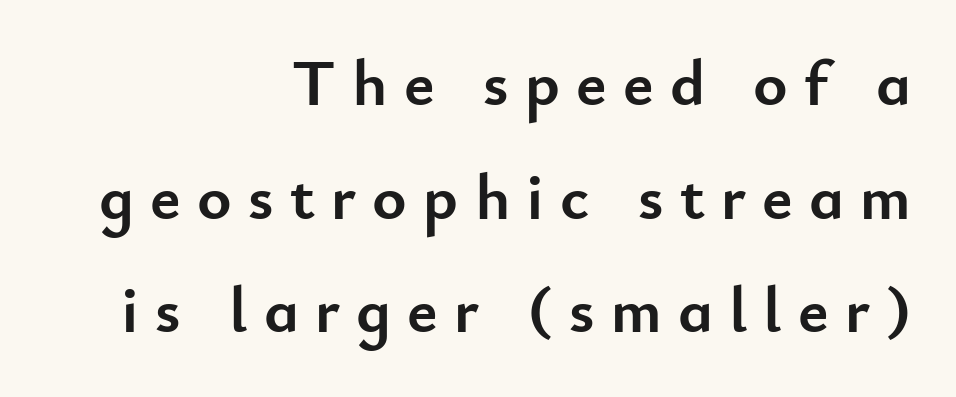
The image shows 65 px semibold sans-serif type, upright; set right-aligned, line spacing 1.75x, unusually wide letter spacing (+0.25 em), not underlined; low stroke contrast and a small x-height.
